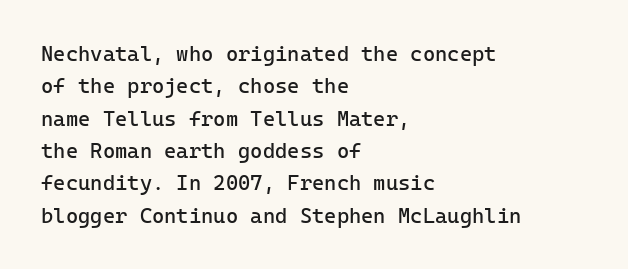
{"italic": "no", "bold": "no", "underline": "no", "align": "left", "line_spacing": "normal", "line_spacing_ratio": 1.54, "letter_spacing": "normal", "letter_spacing_em": 0.0, "glyph_px": 21}
